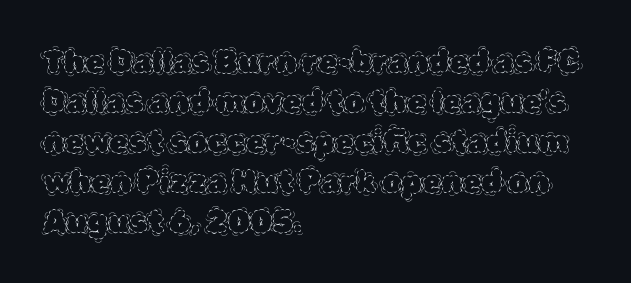
Q: Is the text bold? A: No.
Q: Is the text italic (slanted)? A: No, it is upright.
Q: Is the text underlined? A: No.
Q: How is the paragraph aligned? A: Left-aligned.
Q: Is the spacing between letters normal or unusually wide? A: Normal.
Q: Is the spacing between lines tight, normal or loose? A: Normal.
Q: Width (condensed, normal, or wide)? A: Normal.
Q: x-height? A: Large.
Q: Monospaced? A: No.
